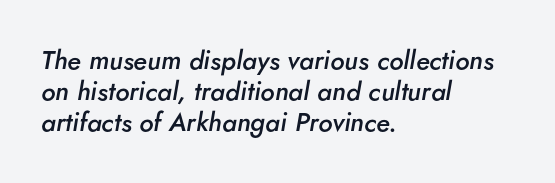
The image shows 26 px text type, italic (leaning right); set left-aligned, line spacing 1.2x, normal letter spacing, not underlined.
